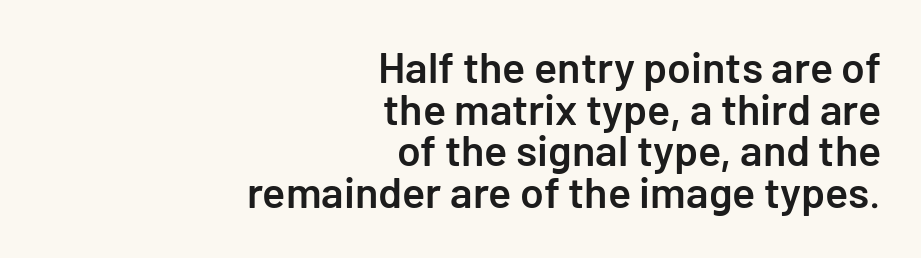
Posture: straight, roman, zero tilt. No feet cap the strokes, marking this as sans-serif type. Summary of vertical rhythm: compact, with narrow interline spacing. Right-aligned paragraph, ragged on the left. The letters are semibold — heavier than regular but short of a full bold.
